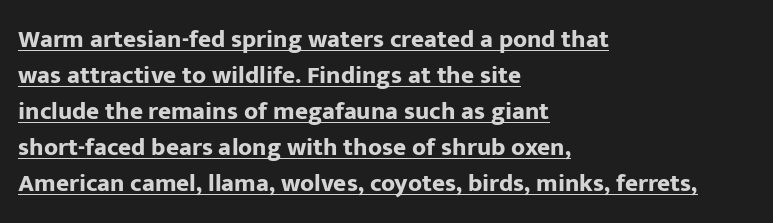
{"italic": "no", "bold": "yes", "underline": "yes", "align": "left", "line_spacing": "normal", "line_spacing_ratio": 1.44, "letter_spacing": "normal", "letter_spacing_em": 0.0, "glyph_px": 25}
